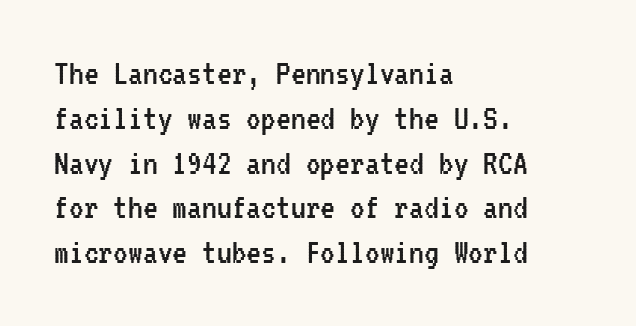
The image shows 37 px regular-weight, condensed sans-serif type, upright, monospaced; set left-aligned, line spacing 1.21x, normal letter spacing, not underlined; low stroke contrast and a medium x-height.
